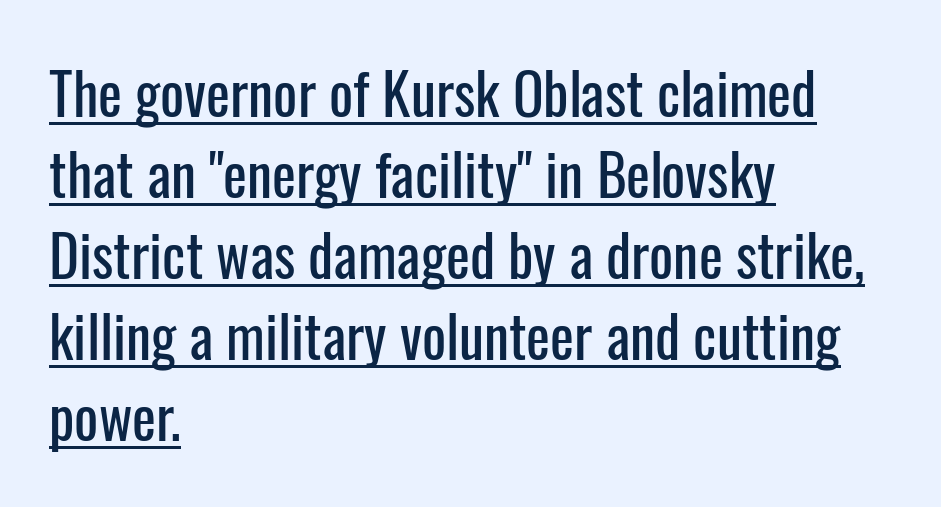
Q: Is the text italic (slanted)? A: No, it is upright.
Q: Is the typeface a serif or a sans-serif typeface? A: Sans-serif.
Q: Is the text underlined? A: Yes.
Q: How is the paragraph aligned? A: Left-aligned.
Q: Is the spacing between letters normal or unusually wide? A: Normal.
Q: Is the spacing between lines tight, normal or loose? A: Normal.
Q: Width (condensed, normal, or wide)? A: Condensed.
Q: Stroke contrast? A: Low.
Q: x-height? A: Medium.
Q: Monospaced? A: No.
